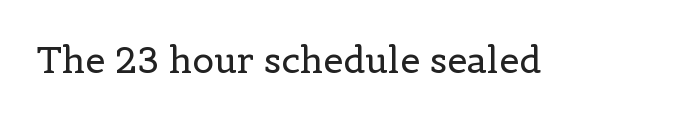
The image shows 36 px regular-weight serif type, upright; set normal letter spacing, not underlined; a medium x-height.
